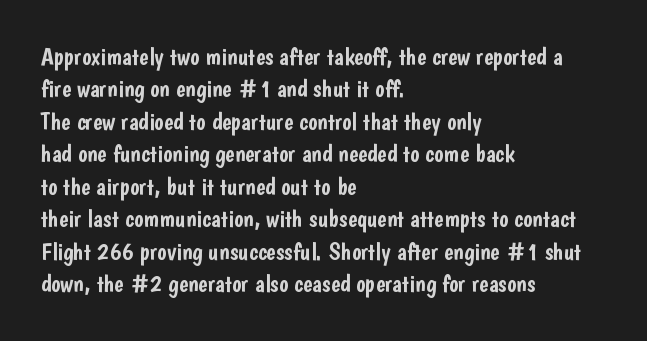
Q: Is the text italic (slanted)? A: No, it is upright.
Q: Is the text underlined? A: No.
Q: How is the paragraph aligned? A: Left-aligned.
Q: Is the spacing between letters normal or unusually wide? A: Normal.
Q: Is the spacing between lines tight, normal or loose? A: Normal.
